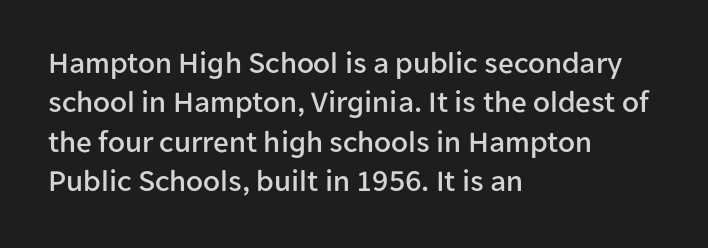
Q: Is the text italic (slanted)? A: No, it is upright.
Q: Is the typeface a serif or a sans-serif typeface? A: Sans-serif.
Q: Is the text underlined? A: No.
Q: How is the paragraph aligned? A: Left-aligned.
Q: Is the spacing between letters normal or unusually wide? A: Normal.
Q: Is the spacing between lines tight, normal or loose? A: Normal.
Q: Width (condensed, normal, or wide)? A: Normal.
Q: Stroke contrast? A: Low.
Q: x-height? A: Medium.
Q: Monospaced? A: No.
